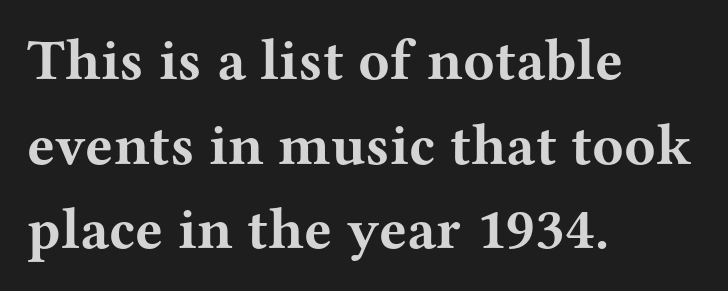
The lines in this sample share a left origin and differ only in where they stop. Check the space under the baseline: it is left empty. Each letter keeps its own natural width here, so spacing adapts to shape. Nothing unusual about the tracking: characters are spaced as the font intends. Regarding serifs, this sample has them. This block has exactly the height ordinary leading produces.
